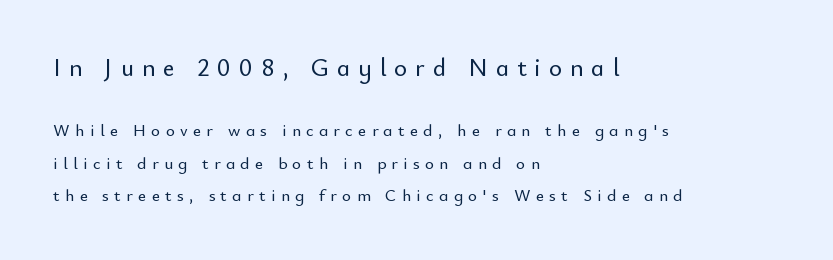
Q: Is the text italic (slanted)? A: No, it is upright.
Q: Is the text underlined? A: No.
Q: How is the paragraph aligned? A: Left-aligned.
Q: Is the spacing between letters normal or unusually wide? A: Unusually wide.
Q: Is the spacing between lines tight, normal or loose? A: Loose.
Q: Which block of text is set in a larger size, the first (top) or the second (bottom)? A: The first (top) one.
